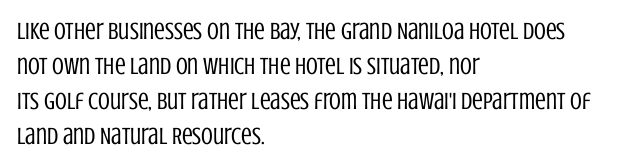
No word sits above an underline. This is the regular roman posture of the typeface. The lines in this sample share a left origin and differ only in where they stop. Successive baselines arrive at the customary interval.
